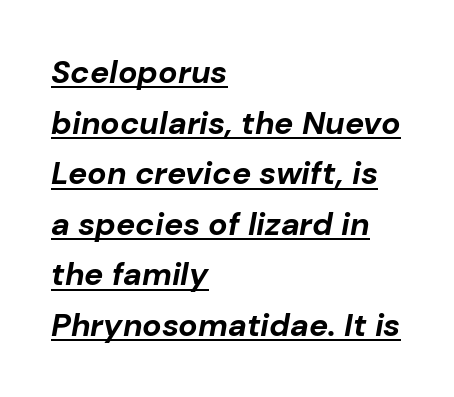
The face used here has the dense, thick strokes of a bold. Designer's note — italics engaged. Do the characters align in a grid? No, the font is proportional. The compositor pushed each line to the left boundary. Notice how descenders clear the ascenders below comfortably — that's standard leading.
